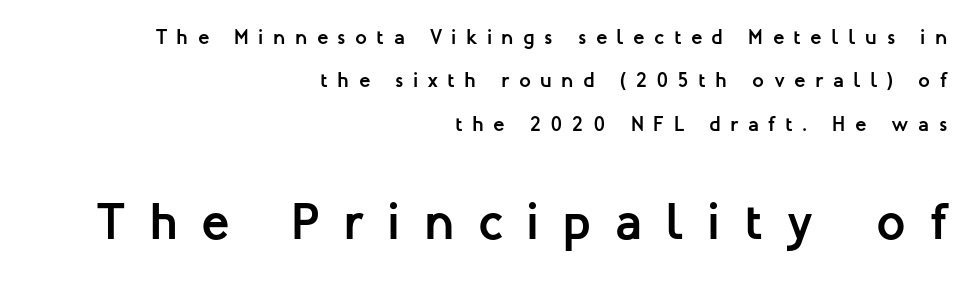
The image shows 52 px semibold sans-serif type, upright; set right-aligned, loose line spacing (2.07x), unusually wide letter spacing (+0.45 em), not underlined; the second (bottom) block is 2.48x larger; low stroke contrast and a medium x-height.
